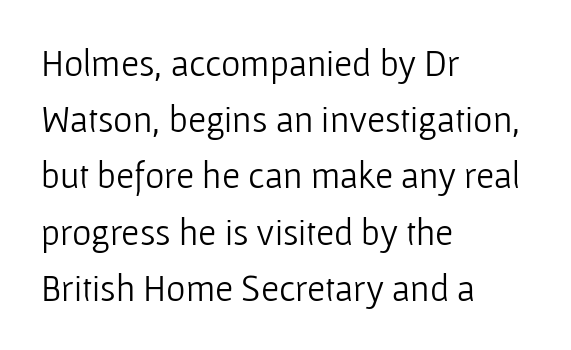
Every row of glyphs begins at an identical x-position on the left. Posture: vertical. Think of a printed novel: that variable character pitch is what you see here. The weight would be labelled regular, book, light, or lighter still.
